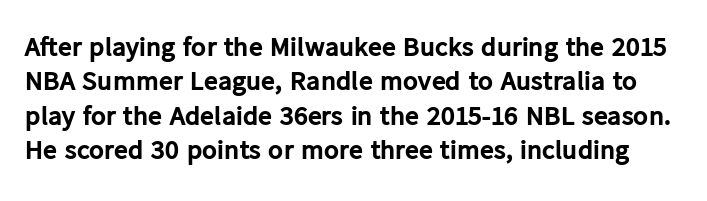
The image shows 28 px bold sans-serif type, upright; set line spacing 1.23x, normal letter spacing, not underlined; low stroke contrast and a medium x-height.
